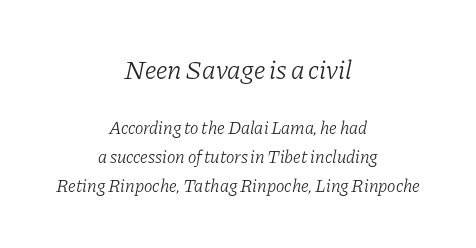
The image shows 27 px text type, italic (leaning right); set centered, normal line spacing (1.61x), normal letter spacing, not underlined; the first (top) block is 1.5x larger.
